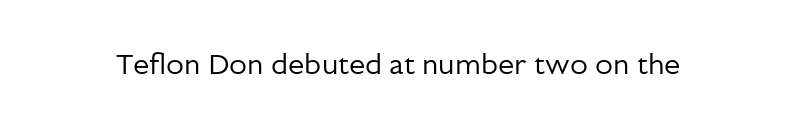
The image shows 29 px regular-weight sans-serif type, upright; set normal letter spacing, not underlined; low stroke contrast and a medium x-height.
